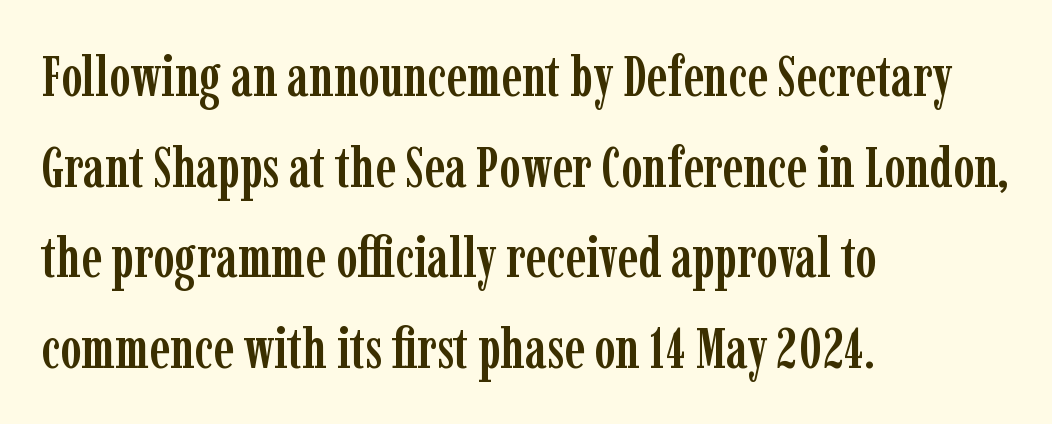
{"serif": "yes", "italic": "no", "width": "condensed", "stroke_contrast": "low", "x_height": "medium", "monospaced": "no", "underline": "no", "align": "left", "line_spacing": "normal", "line_spacing_ratio": 1.59, "letter_spacing": "normal", "letter_spacing_em": 0.0, "glyph_px": 57}
